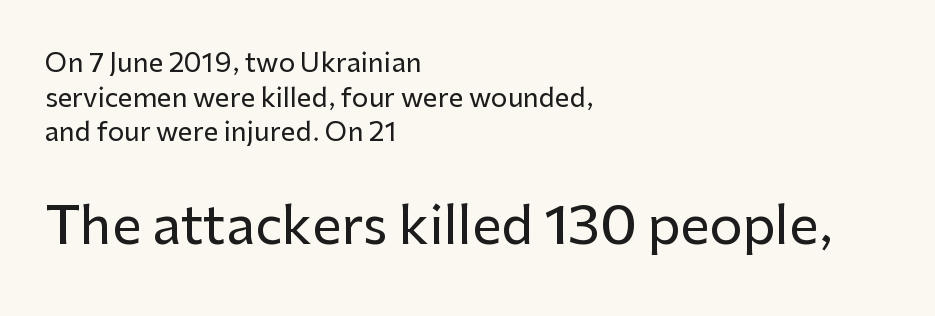
{"serif": "no", "italic": "no", "width": "normal", "stroke_contrast": "low", "x_height": "medium", "monospaced": "no", "underline": "no", "align": "left", "line_spacing": "normal", "line_spacing_ratio": 1.33, "letter_spacing": "normal", "letter_spacing_em": 0.0, "larger_block": "second", "size_ratio": 2.0, "glyph_px": 52}
